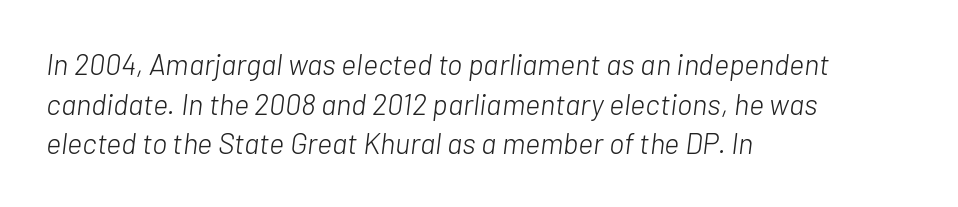
This sample has the flowing, uneven cadence of proportional lettering. Quick note: underline off. Baseline-to-baseline distance is the conventional proportion of letter height. The lettering tilts uniformly, giving the passage an italic look. You could call the tracking neutral — neither tight nor loose.
